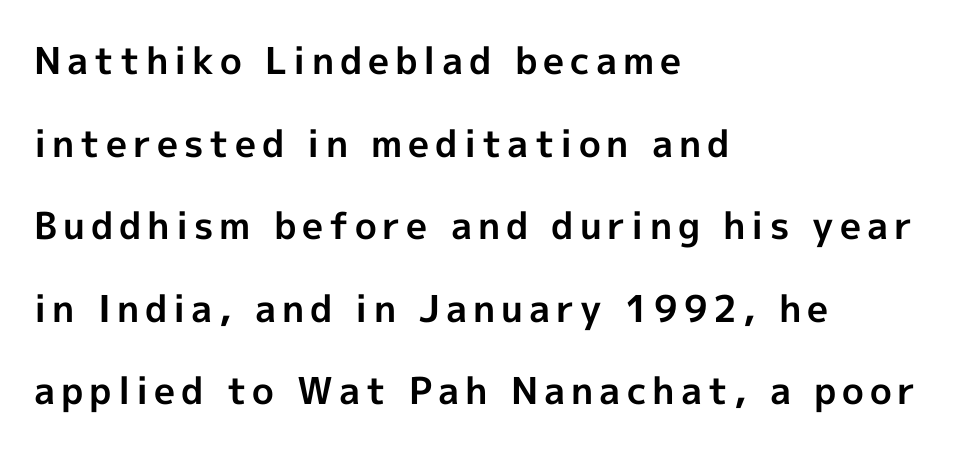
The image shows 37 px bold sans-serif type, upright; set left-aligned, loose line spacing (2.23x), not underlined; a medium x-height.
